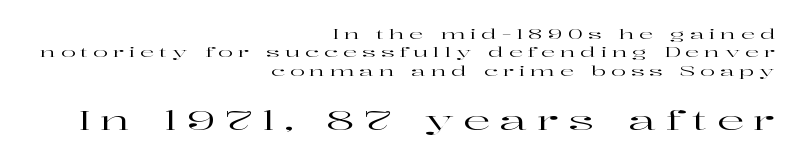
The image shows 27 px text type, upright; set right-aligned, normal line spacing (1.31x), unusually wide letter spacing (+0.35 em), not underlined; the second (bottom) block is 1.93x larger.
